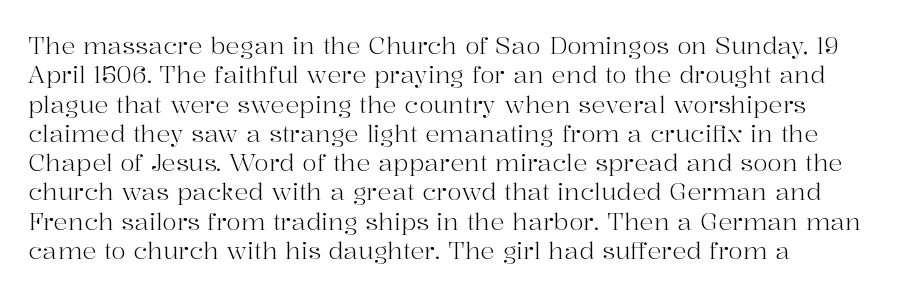
The face looks like a standard text weight, possibly lighter. Unmarked baselines from the first word to the last. The specimen reads as upright at a glance. This sample uses plain, unmodified letter spacing.
